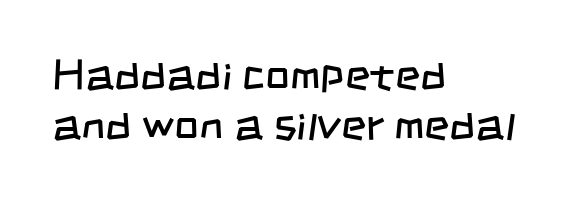
{"serif": "no", "bold": "no", "weight": "regular", "width": "condensed", "stroke_contrast": "low", "x_height": "large", "monospaced": "no", "underline": "no", "align": "left", "line_spacing_ratio": 1.16, "letter_spacing": "normal", "letter_spacing_em": 0.0, "glyph_px": 43}
